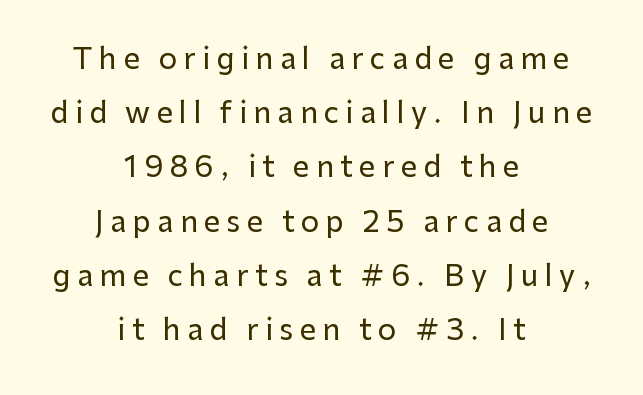
Here the glyphs are tracked loosely, breaking word shapes into spaced letters. Teacher's note: observe the equal gaps on both sides — that is centered alignment. Style check: upright. The area under the type is left untouched. Each letter keeps its own natural width here, so spacing adapts to shape. No feet cap the strokes, marking this as sans-serif type.
